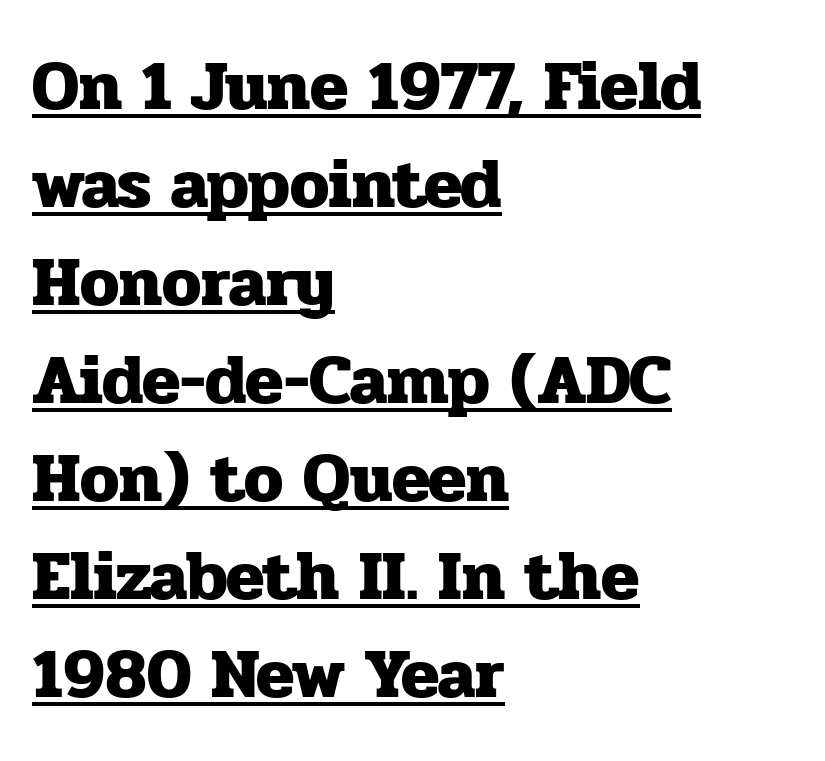
Q: Is the text bold? A: Yes.
Q: Is the text italic (slanted)? A: No, it is upright.
Q: Is the typeface a serif or a sans-serif typeface? A: Serif.
Q: Is the text underlined? A: Yes.
Q: How is the paragraph aligned? A: Left-aligned.
Q: Is the spacing between letters normal or unusually wide? A: Normal.
Q: Is the spacing between lines tight, normal or loose? A: Normal.
Q: Width (condensed, normal, or wide)? A: Normal.
Q: Stroke contrast? A: Low.
Q: x-height? A: Medium.
Q: Monospaced? A: No.
